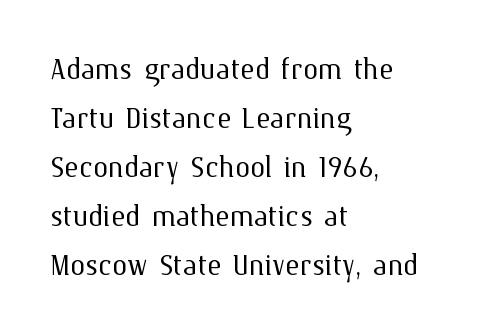
Is there much room between lines? A standard amount, neither cramped nor airy. Each letter keeps its own natural width here, so spacing adapts to shape. Stroke thickness stays within the range of a standard reading face or lighter. Tracking here is standard; glyphs follow each other at the usual distance. This sample is left-justified, so line endings fall wherever the words run out.
